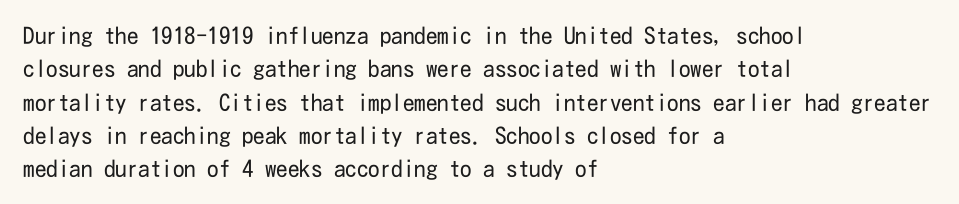
How would I describe the line gaps? Plain and ordinary. Just letters on the line, the space beneath them empty. Alignment: flush left. In terms of posture, this sample is upright.
